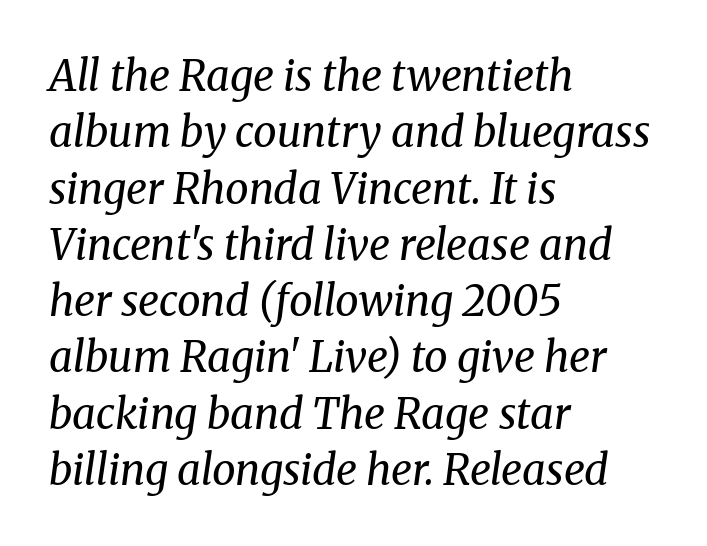
Characters are canted at an angle relative to the baseline's perpendicular. Summary of weight: not heavy and not bold. The string is rendered with underlining switched off. If you drew a ruler down the left edge, every line would touch it. Look at the tracking — it's just the regular setting, nothing added. Each new line begins a customary step beneath the previous one.
